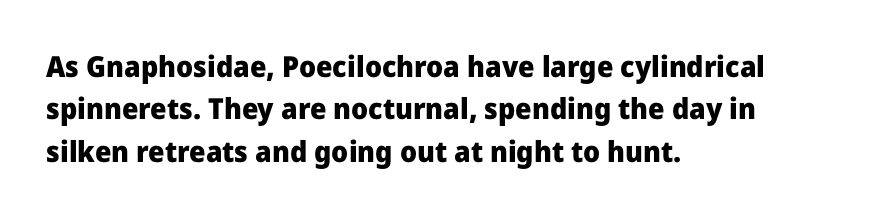
Q: Is the text bold? A: Yes.
Q: Is the text italic (slanted)? A: No, it is upright.
Q: Is the typeface a serif or a sans-serif typeface? A: Sans-serif.
Q: Is the text underlined? A: No.
Q: How is the paragraph aligned? A: Left-aligned.
Q: Is the spacing between letters normal or unusually wide? A: Normal.
Q: Is the spacing between lines tight, normal or loose? A: Normal.
Q: Width (condensed, normal, or wide)? A: Normal.
Q: Stroke contrast? A: Low.
Q: x-height? A: Medium.
Q: Monospaced? A: No.
